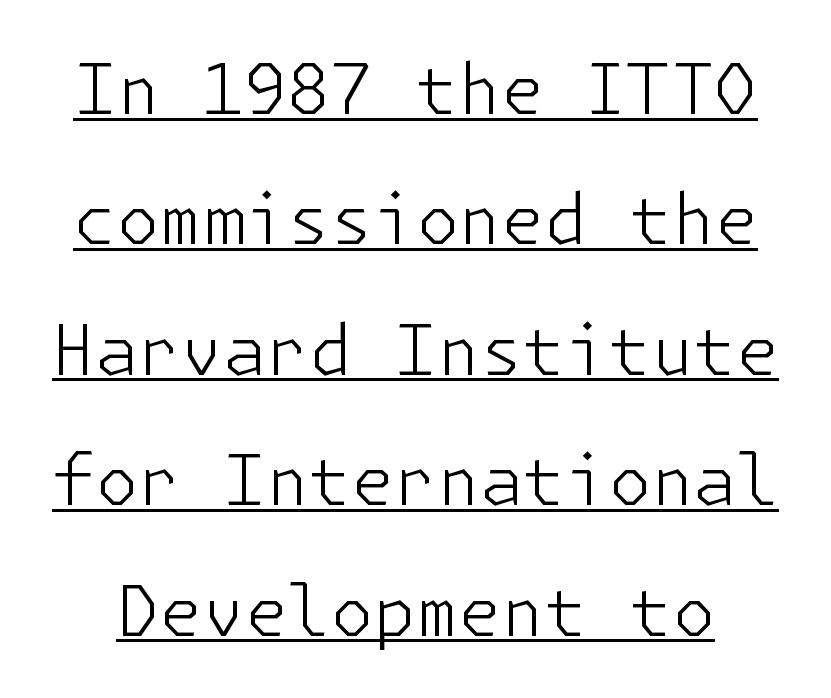
{"serif": "no", "italic": "no", "bold": "no", "weight": "light", "width": "normal", "stroke_contrast": "low", "x_height": "medium", "underline": "yes", "line_spacing_ratio": 1.89, "letter_spacing": "normal", "letter_spacing_em": 0.0, "glyph_px": 69}
